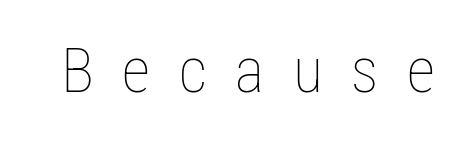
{"italic": "no", "bold": "no", "weight": "thin", "width": "condensed", "stroke_contrast": "low", "x_height": "medium", "monospaced": "no", "underline": "no", "letter_spacing": "wide", "letter_spacing_em": 0.46, "glyph_px": 62}
